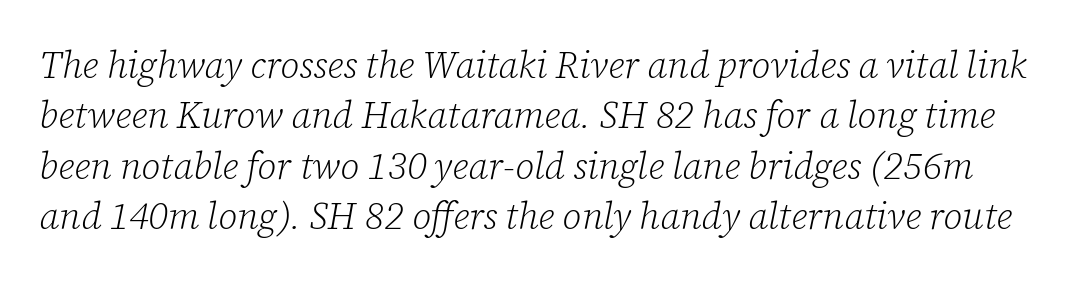
Small tapered or slab feet sit at the stroke ends, so this counts as serif. You can tell it's italic because the verticals aren't actually vertical. Proportional: the letters do not fall into vertical columns. Is the stroke heavy? The answer is a plain regular-or-lighter. The space directly below the letters is spotless. The type is set solid horizontally, with unmodified tracking.
